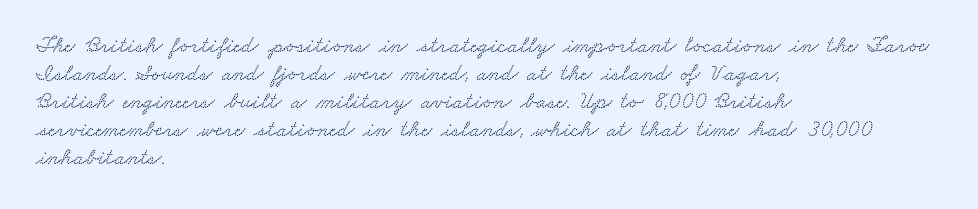
The image shows 23 px text type; set left-aligned, line spacing 1.22x, normal letter spacing, not underlined.
